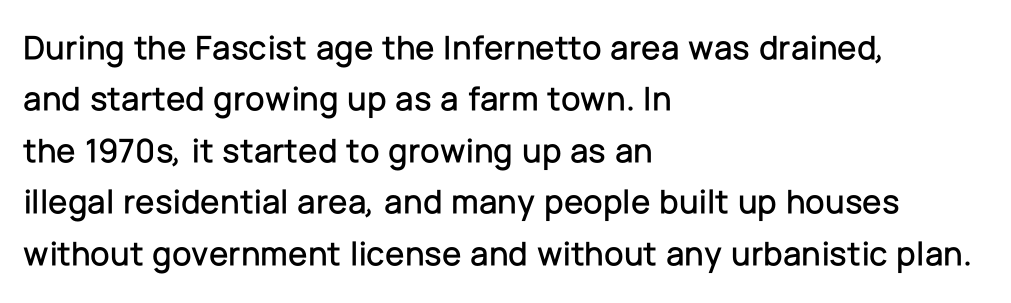
These lines keep a tight, regular rhythm from letter to letter. Teacher's note: observe the even left margin — that is flush-left alignment. Check the space under the baseline: it is left empty. Each letter's strokes conclude bluntly, with no projecting serifs. Is this a fixed-width face? No — the glyphs have proportional, varying widths.
